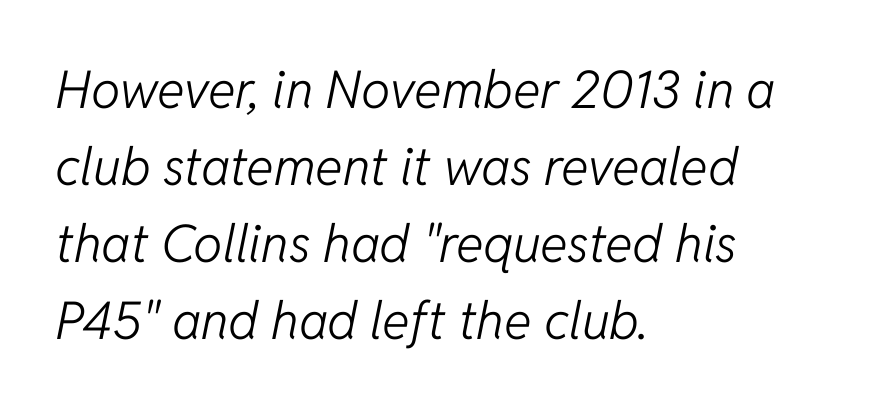
The image shows 52 px light type, italic (leaning right); set left-aligned, normal line spacing (1.48x), normal letter spacing, not underlined; low stroke contrast and a medium x-height.
